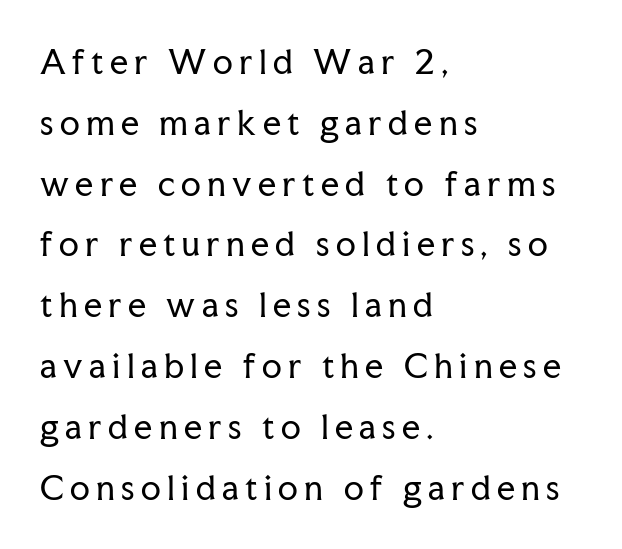
Q: Is the text bold? A: No.
Q: Is the text italic (slanted)? A: No, it is upright.
Q: Is the typeface a serif or a sans-serif typeface? A: Serif.
Q: Is the text underlined? A: No.
Q: How is the paragraph aligned? A: Left-aligned.
Q: Is the spacing between letters normal or unusually wide? A: Unusually wide.
Q: Is the spacing between lines tight, normal or loose? A: Loose.
Q: Width (condensed, normal, or wide)? A: Normal.
Q: Stroke contrast? A: Low.
Q: x-height? A: Medium.
Q: Monospaced? A: No.
